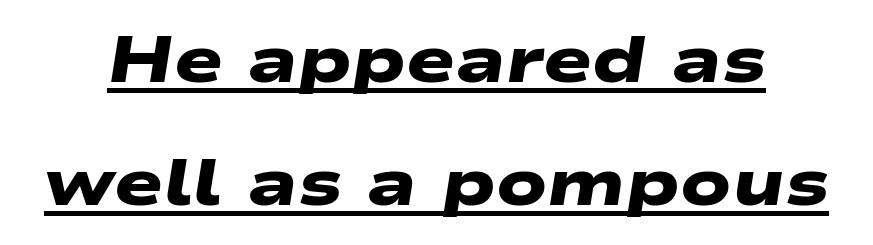
{"serif": "no", "bold": "yes", "weight": "heavy", "width": "wide", "stroke_contrast": "low", "x_height": "medium", "monospaced": "no", "underline": "yes", "line_spacing": "loose", "line_spacing_ratio": 1.9, "letter_spacing": "normal", "letter_spacing_em": 0.0, "glyph_px": 65}
